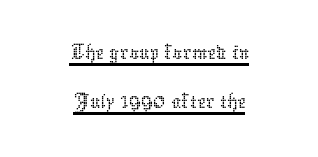
Bold? No — there's no thickening of the strokes. Does the lettering tilt? It doesn't — this is upright. Each letter keeps its own natural width here, so spacing adapts to shape. Glyph-to-glyph distance matches everyday printed text. The lines are packed closely together with very little leading. The rendering positions every line midway between the sides.
